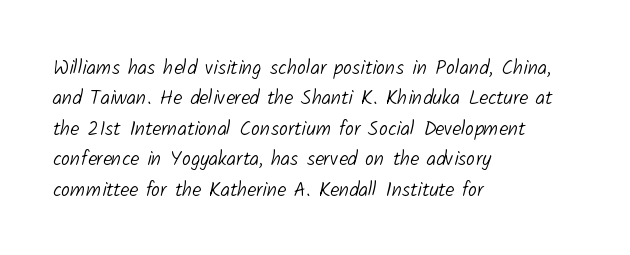
Q: Is the text bold? A: No.
Q: Is the text underlined? A: No.
Q: How is the paragraph aligned? A: Left-aligned.
Q: Is the spacing between letters normal or unusually wide? A: Normal.
Q: Is the spacing between lines tight, normal or loose? A: Normal.
